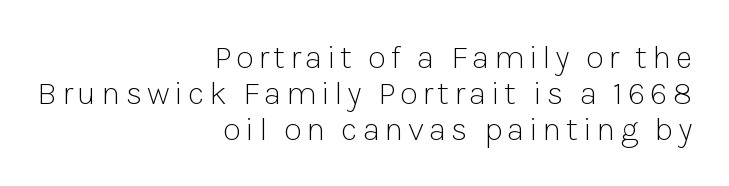
{"serif": "no", "italic": "no", "bold": "no", "weight": "light", "width": "normal", "stroke_contrast": "low", "x_height": "medium", "monospaced": "no", "underline": "no", "align": "right", "line_spacing": "tight", "line_spacing_ratio": 1.09, "glyph_px": 33}
